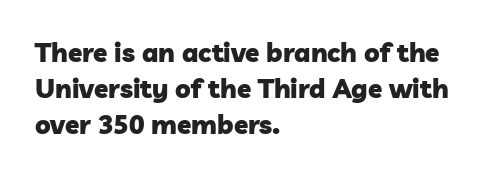
A dark, heavy texture on the line: the type is bold. One glance says typical: line gaps are just what's usual. The space directly below the letters is spotless. Line beginnings align vertically; line endings do not.
